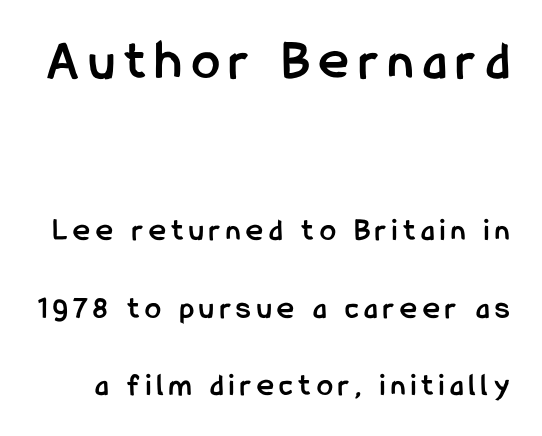
Q: Is the text bold? A: Yes.
Q: Is the text italic (slanted)? A: No, it is upright.
Q: Is the typeface a serif or a sans-serif typeface? A: Sans-serif.
Q: Is the text underlined? A: No.
Q: Is the spacing between lines tight, normal or loose? A: Loose.
Q: Which block of text is set in a larger size, the first (top) or the second (bottom)? A: The first (top) one.
Q: Width (condensed, normal, or wide)? A: Condensed.
Q: Stroke contrast? A: Low.
Q: x-height? A: Medium.
Q: Monospaced? A: No.
